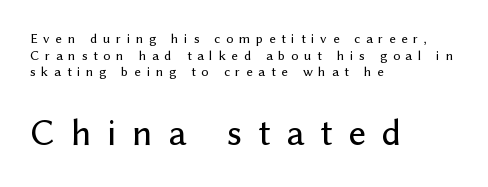
{"serif": "no", "italic": "no", "width": "normal", "stroke_contrast": "low", "x_height": "medium", "monospaced": "no", "underline": "no", "align": "left", "line_spacing_ratio": 1.19, "letter_spacing": "wide", "letter_spacing_em": 0.41, "larger_block": "second", "size_ratio": 2.71, "glyph_px": 38}
